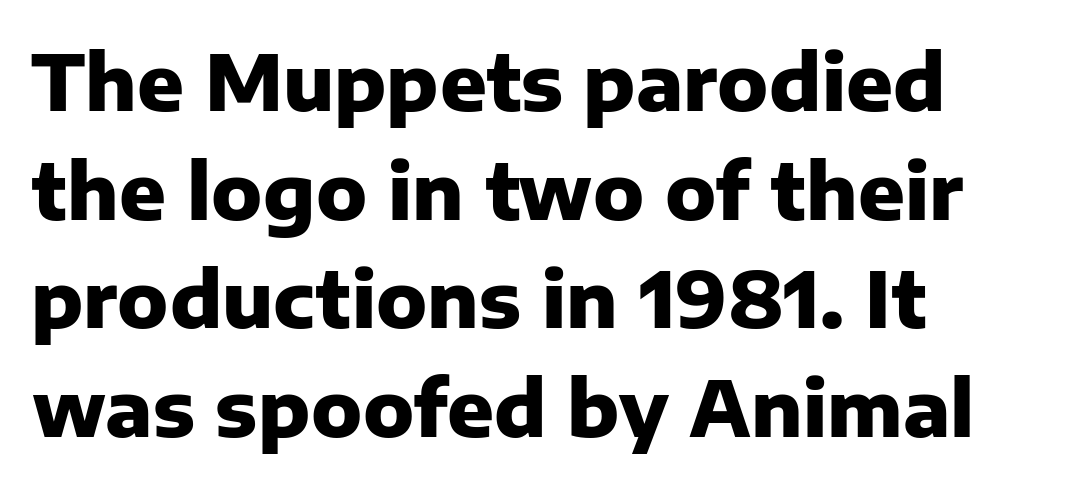
Q: Is the text bold? A: Yes.
Q: Is the text italic (slanted)? A: No, it is upright.
Q: Is the typeface a serif or a sans-serif typeface? A: Sans-serif.
Q: Is the text underlined? A: No.
Q: How is the paragraph aligned? A: Left-aligned.
Q: Is the spacing between letters normal or unusually wide? A: Normal.
Q: Is the spacing between lines tight, normal or loose? A: Normal.
Q: Width (condensed, normal, or wide)? A: Normal.
Q: Stroke contrast? A: Low.
Q: x-height? A: Medium.
Q: Monospaced? A: No.
